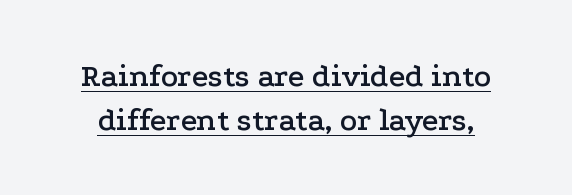
The image shows 32 px wide serif type, upright; set normal line spacing (1.36x), normal letter spacing, underlined; low stroke contrast and a medium x-height.
